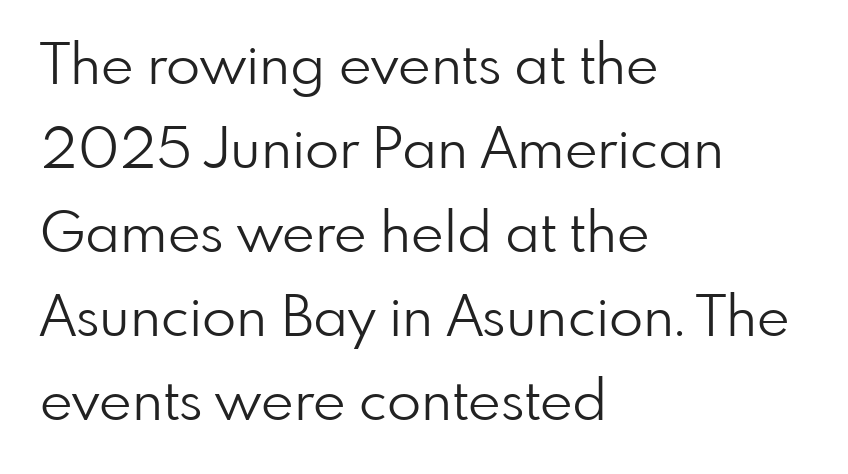
{"serif": "no", "italic": "no", "bold": "no", "weight": "light", "width": "normal", "stroke_contrast": "low", "x_height": "small", "monospaced": "no", "underline": "no", "align": "left", "line_spacing": "normal", "line_spacing_ratio": 1.5, "letter_spacing": "normal", "letter_spacing_em": 0.0, "glyph_px": 56}
